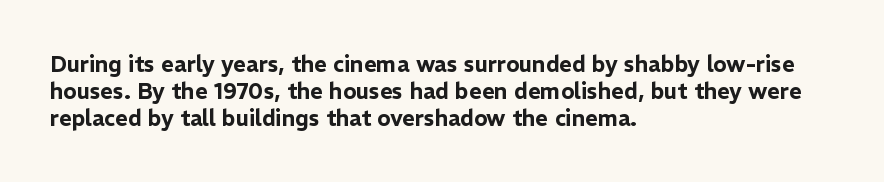
{"italic": "no", "underline": "no", "align": "left", "line_spacing_ratio": 1.22, "letter_spacing": "normal", "letter_spacing_em": 0.0, "glyph_px": 22}
